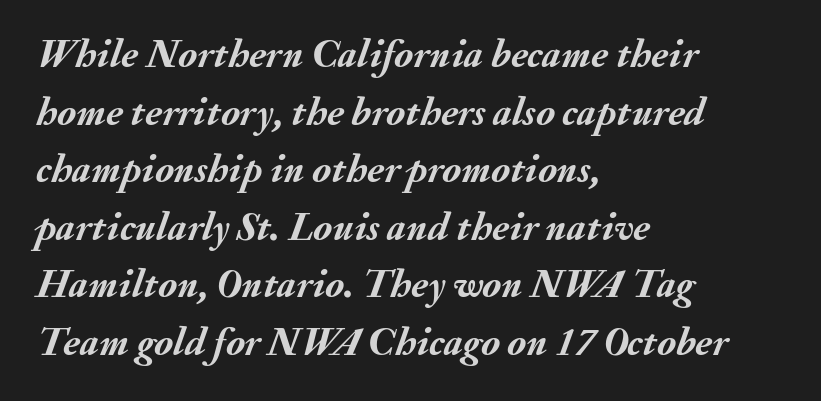
{"italic": "yes", "lean": "right", "slant_degrees": 20, "bold": "yes", "weight": "semibold", "width": "normal", "stroke_contrast": "medium", "x_height": "small", "monospaced": "no", "underline": "no", "align": "left", "line_spacing": "normal", "line_spacing_ratio": 1.44, "letter_spacing": "normal", "letter_spacing_em": 0.0, "glyph_px": 40}
